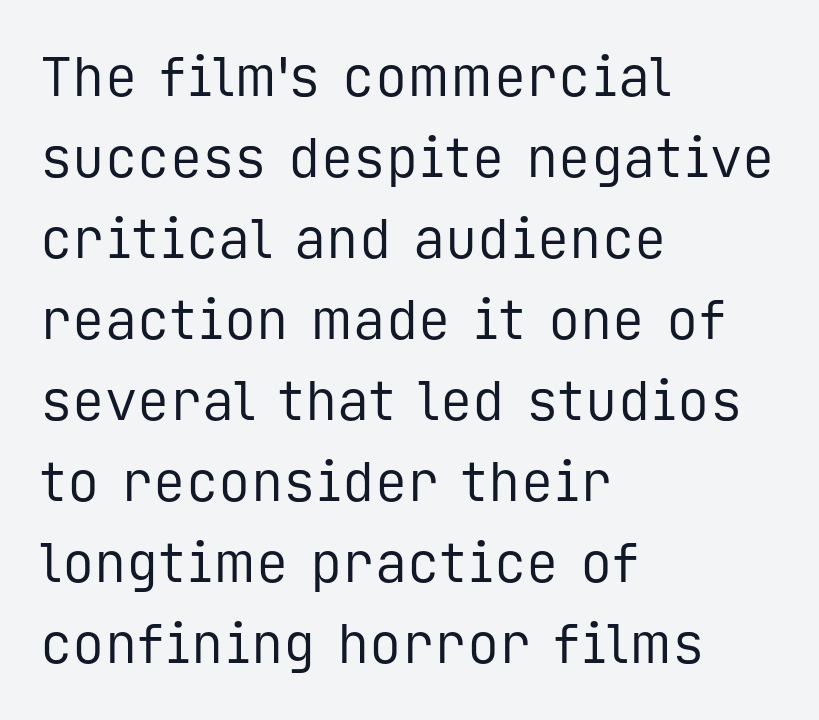
The image shows 54 px regular-weight sans-serif type, upright, monospaced; set left-aligned, normal line spacing (1.5x), normal letter spacing, not underlined; low stroke contrast and a medium x-height.
